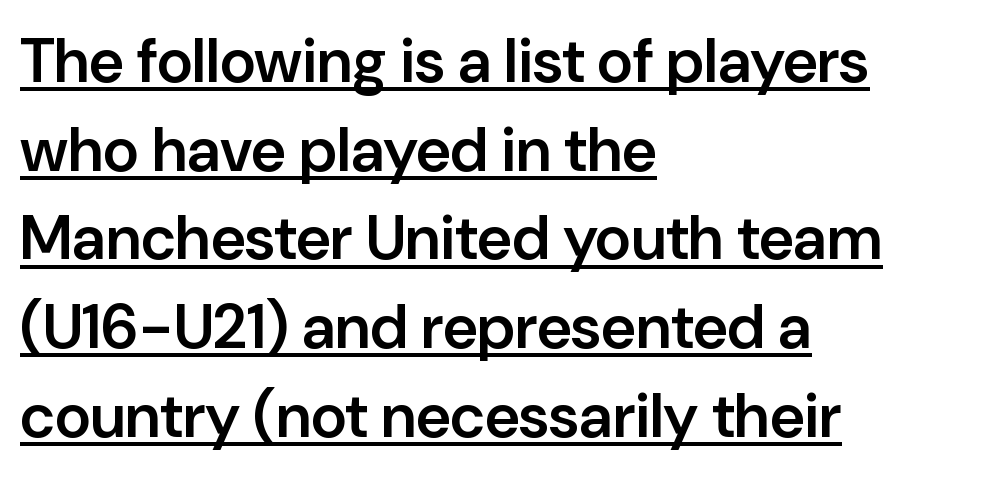
Q: Is the text bold? A: Semi-bold.
Q: Is the text italic (slanted)? A: No, it is upright.
Q: Is the typeface a serif or a sans-serif typeface? A: Sans-serif.
Q: Is the text underlined? A: Yes.
Q: How is the paragraph aligned? A: Left-aligned.
Q: Is the spacing between letters normal or unusually wide? A: Normal.
Q: Is the spacing between lines tight, normal or loose? A: Normal.
Q: Width (condensed, normal, or wide)? A: Normal.
Q: Stroke contrast? A: Low.
Q: x-height? A: Medium.
Q: Monospaced? A: No.
